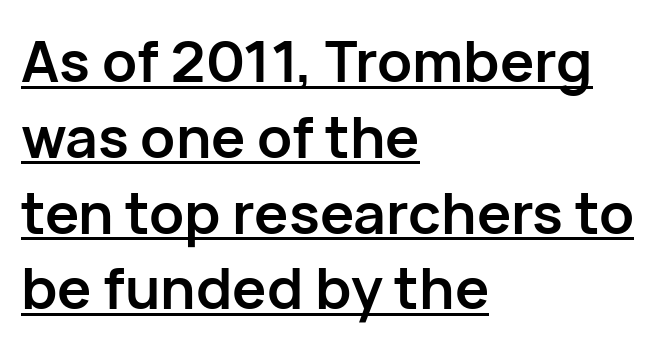
{"serif": "no", "italic": "no", "bold": "yes", "weight": "semibold", "width": "normal", "stroke_contrast": "low", "x_height": "medium", "monospaced": "no", "underline": "yes", "align": "left", "line_spacing": "normal", "line_spacing_ratio": 1.33, "letter_spacing": "normal", "letter_spacing_em": 0.0, "glyph_px": 57}
